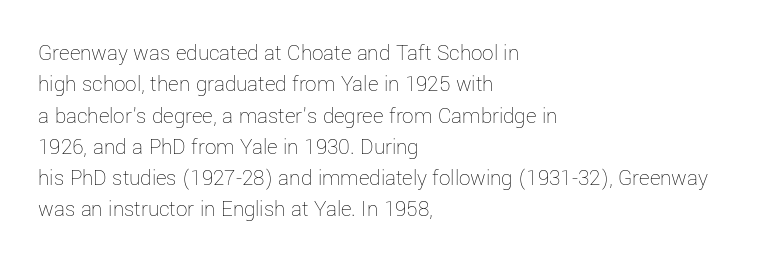
The image shows 23 px text type, upright; set left-aligned, normal line spacing (1.36x), normal letter spacing, not underlined.
